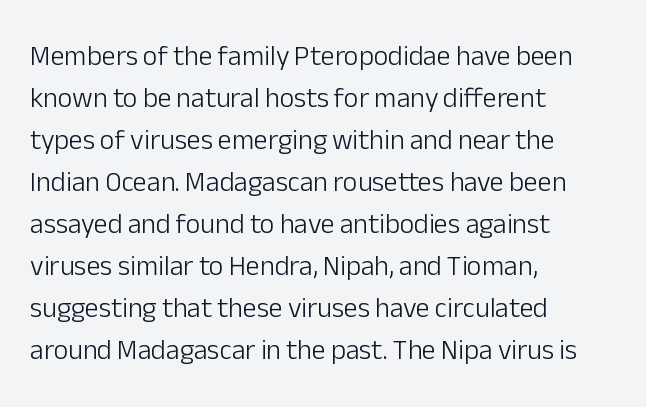
{"serif": "no", "italic": "no", "bold": "no", "weight": "light", "width": "normal", "stroke_contrast": "low", "x_height": "medium", "monospaced": "no", "underline": "no", "align": "left", "line_spacing": "normal", "line_spacing_ratio": 1.5, "letter_spacing": "normal", "letter_spacing_em": 0.0, "glyph_px": 28}
